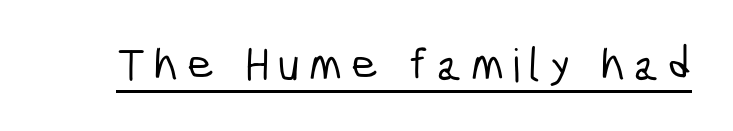
{"serif": "no", "width": "condensed", "stroke_contrast": "low", "x_height": "medium", "monospaced": "no", "underline": "yes", "letter_spacing": "wide", "letter_spacing_em": 0.2, "glyph_px": 46}
